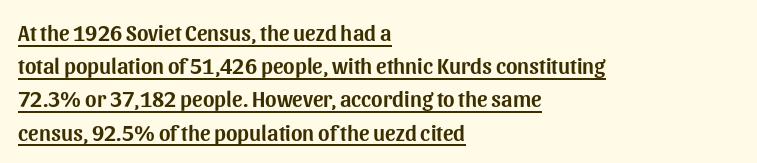
The image shows 22 px text type, upright; set left-aligned, normal line spacing (1.51x), normal letter spacing, underlined.
